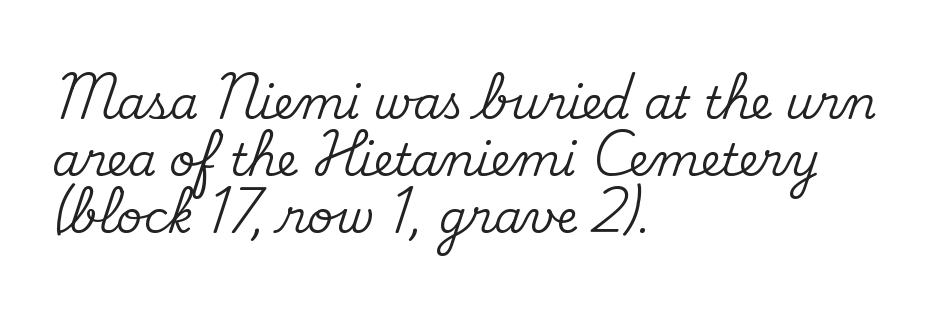
{"width": "normal", "stroke_contrast": "medium", "x_height": "small", "monospaced": "no", "underline": "no", "align": "left", "line_spacing": "normal", "line_spacing_ratio": 1.27, "letter_spacing": "normal", "letter_spacing_em": 0.0, "glyph_px": 45}
